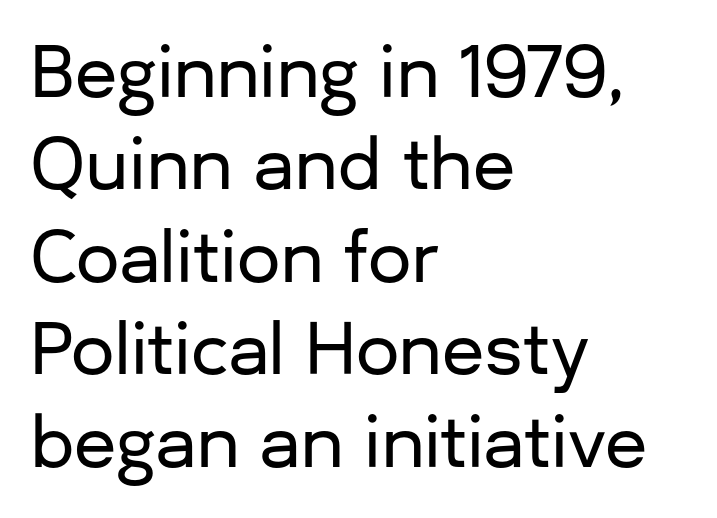
Q: Is the text italic (slanted)? A: No, it is upright.
Q: Is the typeface a serif or a sans-serif typeface? A: Sans-serif.
Q: Is the text underlined? A: No.
Q: How is the paragraph aligned? A: Left-aligned.
Q: Is the spacing between letters normal or unusually wide? A: Normal.
Q: Is the spacing between lines tight, normal or loose? A: Normal.
Q: Width (condensed, normal, or wide)? A: Normal.
Q: Stroke contrast? A: Low.
Q: x-height? A: Medium.
Q: Monospaced? A: No.
